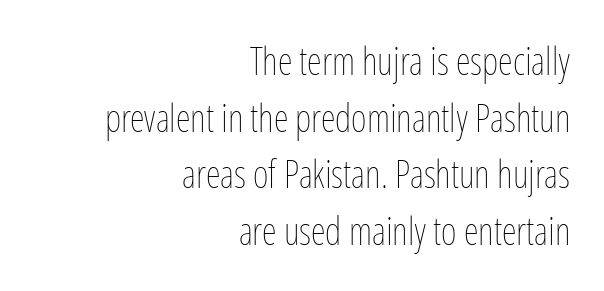
{"italic": "no", "bold": "no", "weight": "thin", "width": "condensed", "stroke_contrast": "low", "x_height": "medium", "monospaced": "no", "underline": "no", "align": "right", "line_spacing": "normal", "line_spacing_ratio": 1.49, "letter_spacing": "normal", "letter_spacing_em": 0.0, "glyph_px": 38}
